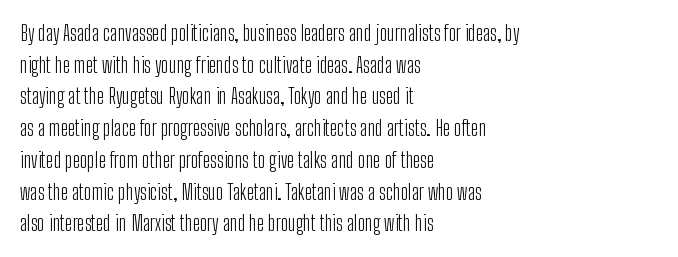
Style check: upright. Leftover space on each line is placed entirely after the last word. The rows are spaced the way most documents space them. The font is comparable to plain body text, perhaps lighter. Honestly, there is no underline to notice here at all. Nobody touched the tracking dial on this one.
